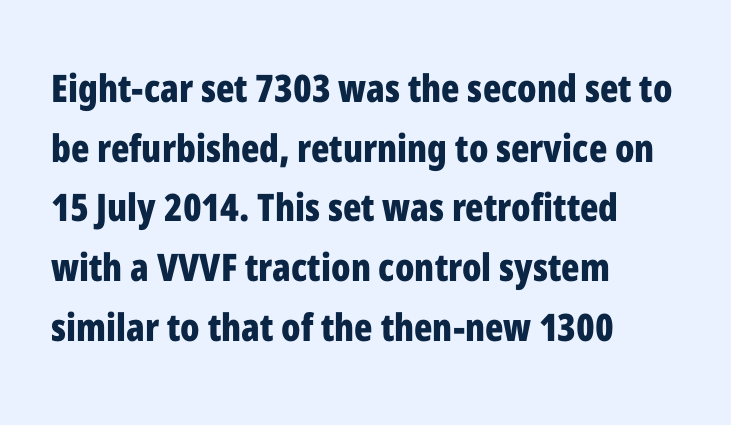
{"serif": "no", "italic": "no", "bold": "yes", "weight": "bold", "width": "condensed", "stroke_contrast": "low", "x_height": "medium", "monospaced": "no", "underline": "no", "align": "left", "line_spacing": "normal", "line_spacing_ratio": 1.57, "letter_spacing": "normal", "letter_spacing_em": 0.0, "glyph_px": 38}
